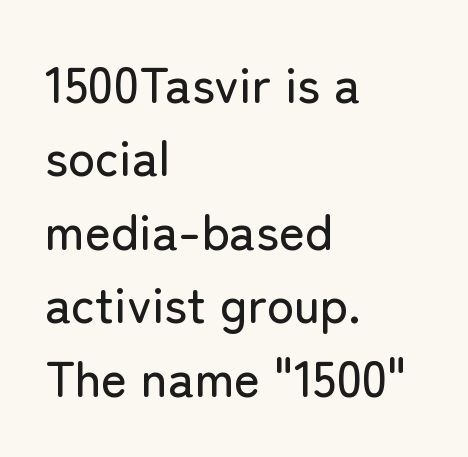
{"serif": "no", "italic": "no", "width": "normal", "stroke_contrast": "low", "x_height": "medium", "monospaced": "no", "underline": "no", "align": "left", "line_spacing": "normal", "line_spacing_ratio": 1.47, "letter_spacing": "normal", "letter_spacing_em": 0.0, "glyph_px": 50}
